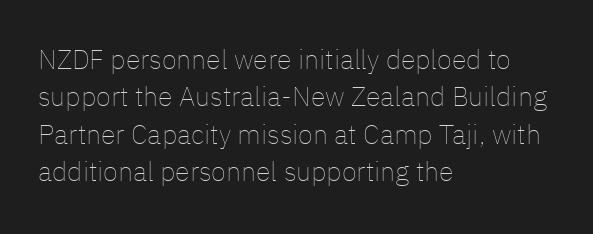
Q: Is the text bold? A: No.
Q: Is the text italic (slanted)? A: No, it is upright.
Q: Is the text underlined? A: No.
Q: How is the paragraph aligned? A: Left-aligned.
Q: Is the spacing between letters normal or unusually wide? A: Normal.
Q: Is the spacing between lines tight, normal or loose? A: Normal.
